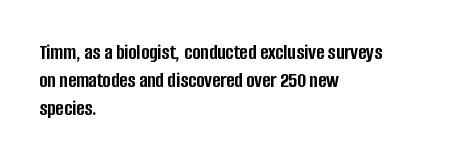
Q: Is the text bold? A: Yes.
Q: Is the text italic (slanted)? A: No, it is upright.
Q: Is the text underlined? A: No.
Q: How is the paragraph aligned? A: Left-aligned.
Q: Is the spacing between letters normal or unusually wide? A: Normal.
Q: Is the spacing between lines tight, normal or loose? A: Normal.
